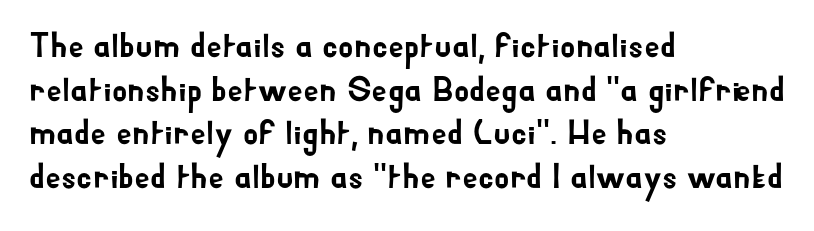
The image shows 35 px sans-serif type, upright; set left-aligned, normal line spacing (1.25x), normal letter spacing, not underlined; low stroke contrast and a small x-height.
